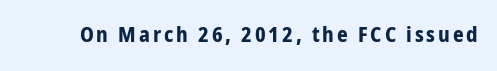
Pretty heavy lettering here — definitely bold. The passage shown is not underscored anywhere. Do the letters lean? They stand straight.
